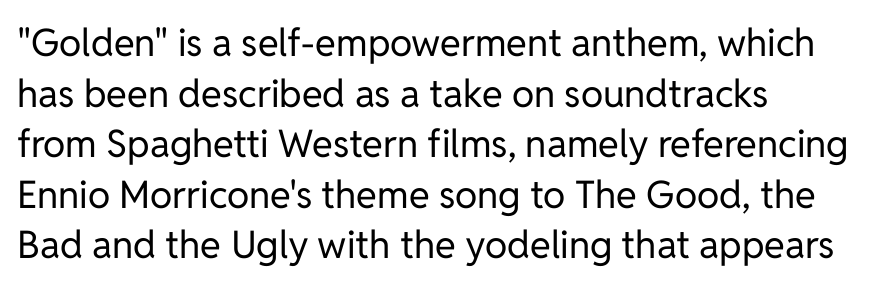
Each stroke keeps to a modest, everyday thickness or less. A student would call this left alignment; a typographer would say flush left, rag right. The words here are not underlined. Each letter keeps its own natural width here, so spacing adapts to shape.
